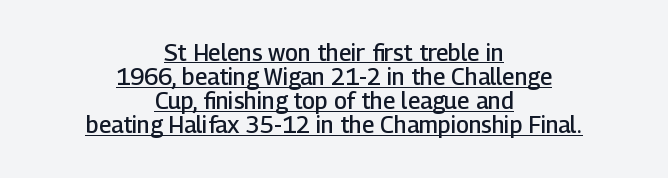
Q: Is the text bold? A: Semi-bold.
Q: Is the text italic (slanted)? A: No, it is upright.
Q: Is the text underlined? A: Yes.
Q: How is the paragraph aligned? A: Centered.
Q: Is the spacing between letters normal or unusually wide? A: Normal.
Q: Is the spacing between lines tight, normal or loose? A: Tight.
